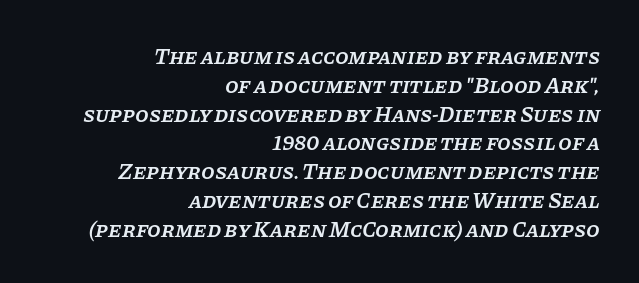
The image shows 22 px text type, italic (leaning right); set right-aligned, normal line spacing (1.31x), normal letter spacing, not underlined.
